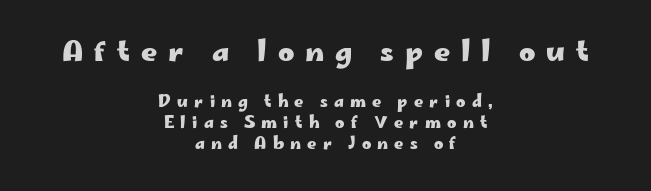
Q: Is the text bold? A: Yes.
Q: Is the text italic (slanted)? A: No, it is upright.
Q: Is the typeface a serif or a sans-serif typeface? A: Sans-serif.
Q: Is the text underlined? A: No.
Q: How is the paragraph aligned? A: Centered.
Q: Is the spacing between letters normal or unusually wide? A: Unusually wide.
Q: Is the spacing between lines tight, normal or loose? A: Normal.
Q: Which block of text is set in a larger size, the first (top) or the second (bottom)? A: The first (top) one.
Q: Width (condensed, normal, or wide)? A: Wide.
Q: Stroke contrast? A: Low.
Q: x-height? A: Small.
Q: Monospaced? A: No.
